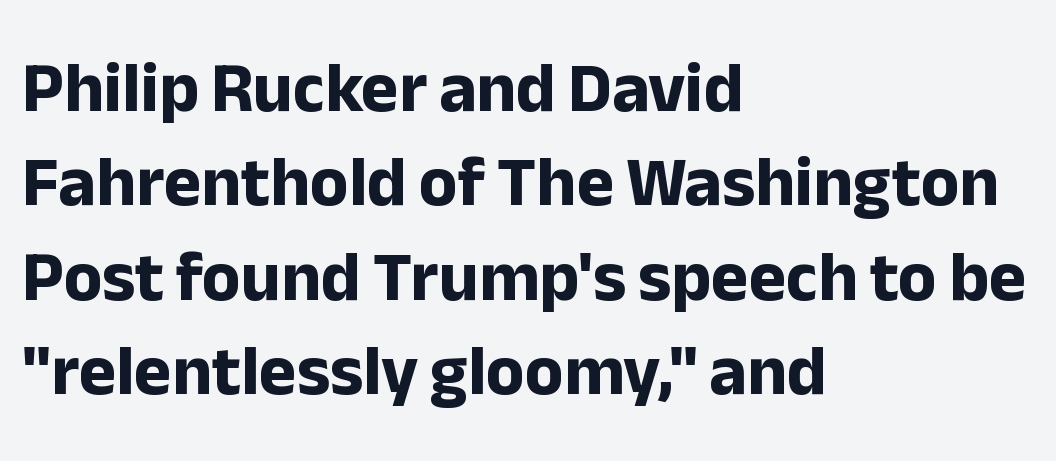
The image shows 71 px bold sans-serif type, upright; set left-aligned, normal line spacing (1.33x), normal letter spacing, not underlined; low stroke contrast and a medium x-height.
